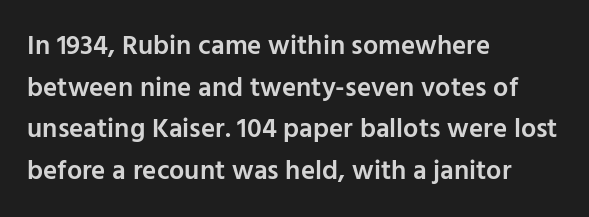
{"italic": "no", "bold": "semi", "underline": "no", "align": "left", "line_spacing": "normal", "line_spacing_ratio": 1.54, "letter_spacing": "normal", "letter_spacing_em": 0.0, "glyph_px": 27}
